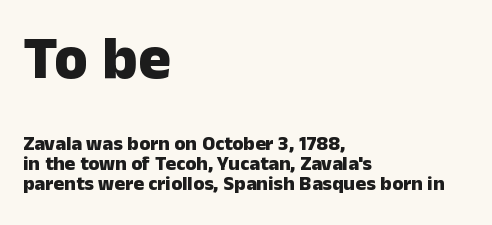
Letterform terminals end flat and unadorned throughout the passage. Nobody touched the tracking dial on this one. The ragged edge is on the right, which tells us the setting is flush left. The letters advance in unequal steps, a hallmark of proportional type.
